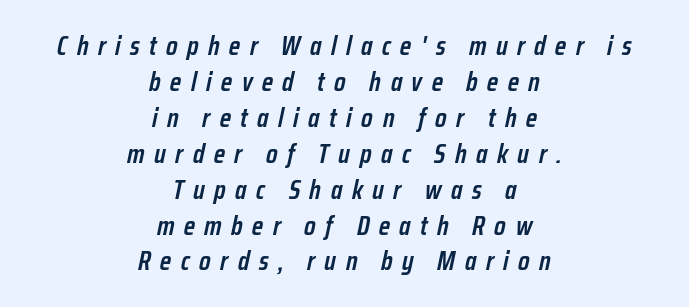
Q: Is the text bold? A: Semi-bold.
Q: Is the text italic (slanted)? A: Yes, it leans right by about 12 degrees.
Q: Is the text underlined? A: No.
Q: How is the paragraph aligned? A: Centered.
Q: Is the spacing between letters normal or unusually wide? A: Unusually wide.
Q: Is the spacing between lines tight, normal or loose? A: Normal.
